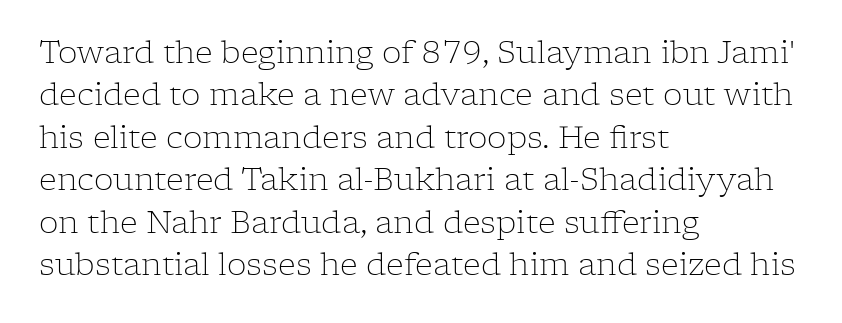
Only glyphs here, with clear space below each row. The strokes carry an ordinary text weight at most. The glyphs in this specimen are seriffed. What's the leading like? Ordinary, nothing unusual. A typesetter would mark this as roman, not italic.
